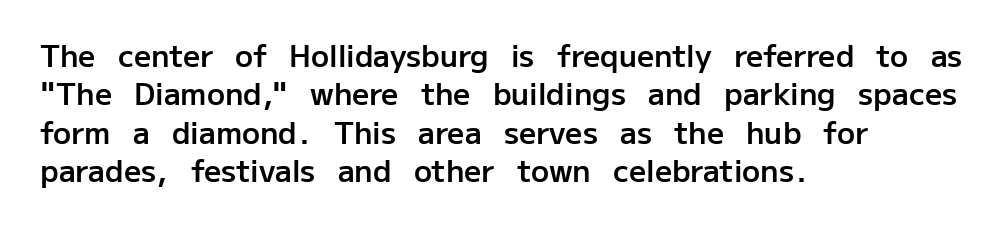
{"serif": "no", "italic": "no", "bold": "semi", "weight": "semibold", "width": "normal", "stroke_contrast": "low", "x_height": "medium", "monospaced": "no", "underline": "no", "align": "left", "line_spacing": "normal", "line_spacing_ratio": 1.28, "letter_spacing": "normal", "letter_spacing_em": 0.0, "glyph_px": 30}
